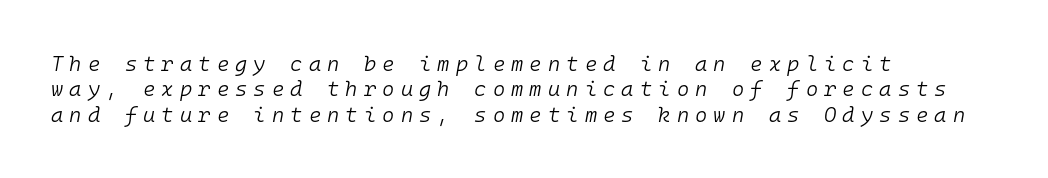
Q: Is the text bold? A: No.
Q: Is the text italic (slanted)? A: Yes, it leans right by about 10 degrees.
Q: Is the text underlined? A: No.
Q: How is the paragraph aligned? A: Left-aligned.
Q: Is the spacing between letters normal or unusually wide? A: Unusually wide.
